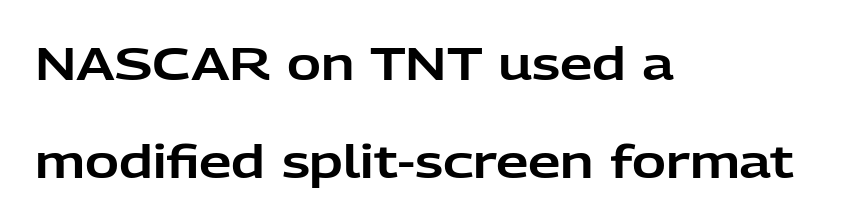
Alignment: flush left. Note the varied advance widths — an 'i' is clearly narrower than an 'm'. Does the type have serifs? No, each stem ends abruptly. Designer's note — italics off, roman on. Students, observe: this is what heavily led, spacious text looks like.
